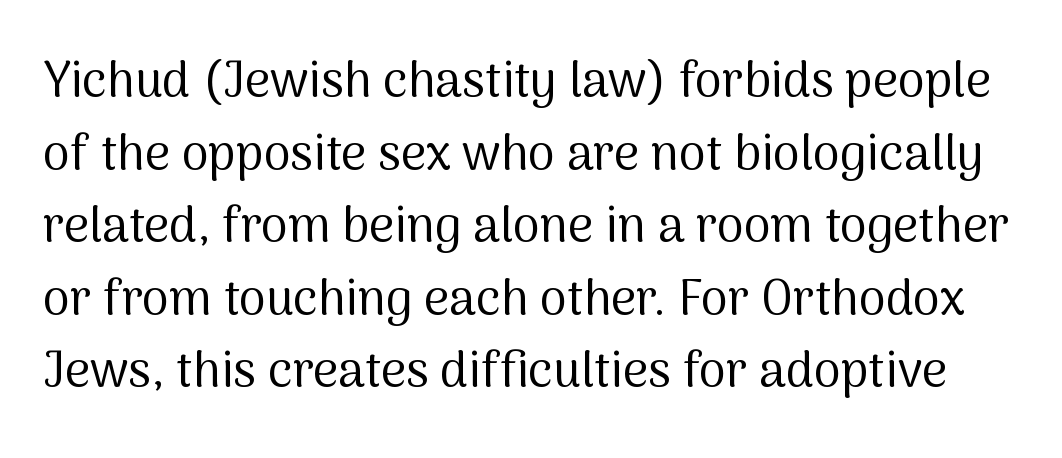
The image shows 49 px regular-weight sans-serif type, upright; set normal line spacing (1.48x), normal letter spacing, not underlined; medium stroke contrast and a medium x-height.
